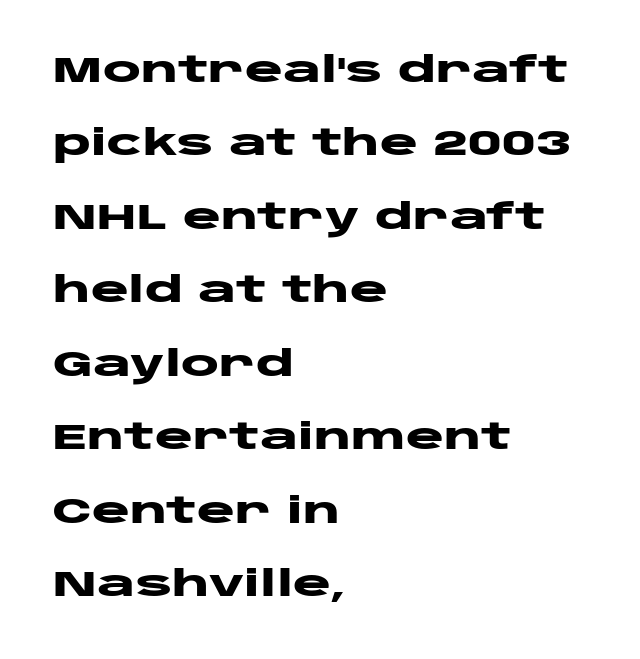
Line spacing here is loose. Short and long lines alike share a common starting point at left. The characters display no serif detailing; their extremities are plain. Each letter keeps its own natural width here, so spacing adapts to shape. A bare baseline throughout the passage.
